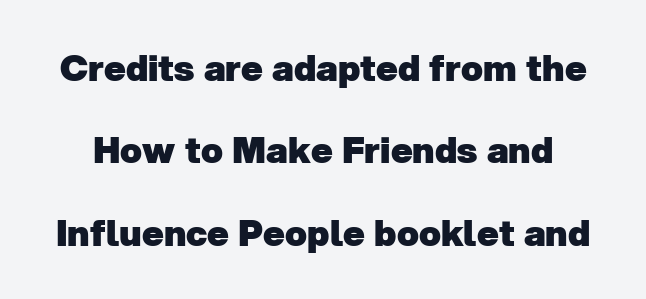
Check under the words: just untouched page. The letters advance in unequal steps, a hallmark of proportional type. Look at the tracking — it's just the regular setting, nothing added. Horizontal bands of white between lines are thick stripes.
